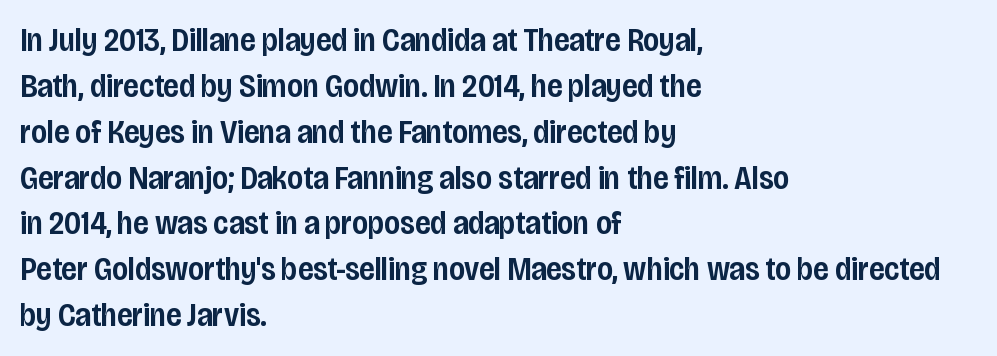
Q: Is the text bold? A: Semi-bold.
Q: Is the text italic (slanted)? A: No, it is upright.
Q: Is the typeface a serif or a sans-serif typeface? A: Sans-serif.
Q: Is the text underlined? A: No.
Q: How is the paragraph aligned? A: Left-aligned.
Q: Is the spacing between letters normal or unusually wide? A: Normal.
Q: Is the spacing between lines tight, normal or loose? A: Normal.
Q: Width (condensed, normal, or wide)? A: Condensed.
Q: Stroke contrast? A: Low.
Q: x-height? A: Large.
Q: Monospaced? A: No.
